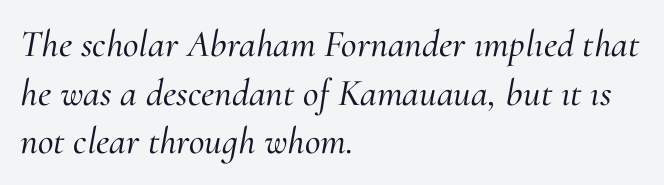
Q: Is the text italic (slanted)? A: Yes, it leans right by about 10 degrees.
Q: Is the typeface a serif or a sans-serif typeface? A: Serif.
Q: Is the text underlined? A: No.
Q: How is the paragraph aligned? A: Left-aligned.
Q: Is the spacing between letters normal or unusually wide? A: Normal.
Q: Is the spacing between lines tight, normal or loose? A: Normal.
Q: Width (condensed, normal, or wide)? A: Normal.
Q: Stroke contrast? A: Medium.
Q: x-height? A: Small.
Q: Monospaced? A: No.
